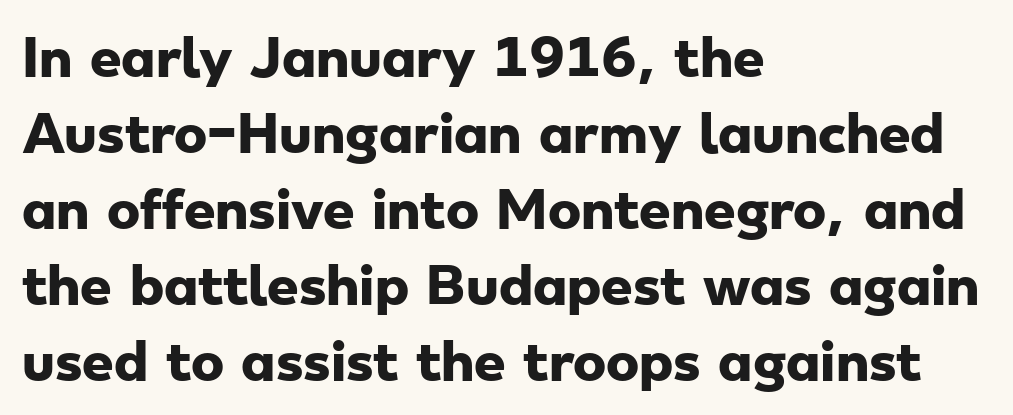
Q: Is the text bold? A: Yes.
Q: Is the typeface a serif or a sans-serif typeface? A: Sans-serif.
Q: Is the text underlined? A: No.
Q: How is the paragraph aligned? A: Left-aligned.
Q: Is the spacing between letters normal or unusually wide? A: Normal.
Q: Is the spacing between lines tight, normal or loose? A: Normal.
Q: Width (condensed, normal, or wide)? A: Wide.
Q: Stroke contrast? A: Low.
Q: x-height? A: Small.
Q: Monospaced? A: No.
